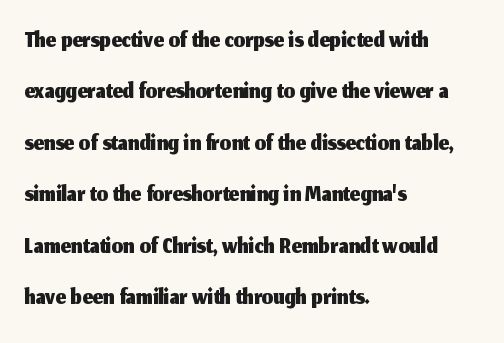
The image shows 36 px sans-serif type, upright; set left-aligned, normal line spacing (1.43x), normal letter spacing, not underlined; medium stroke contrast and a medium x-height.
